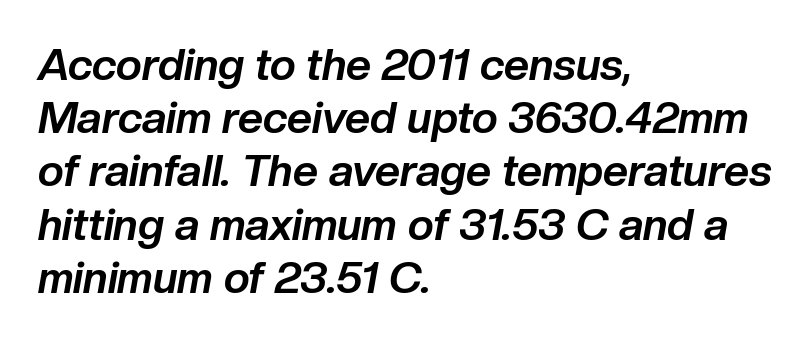
The image shows 44 px bold type, italic (leaning right); set left-aligned, line spacing 1.21x, normal letter spacing, not underlined; low stroke contrast and a medium x-height.
